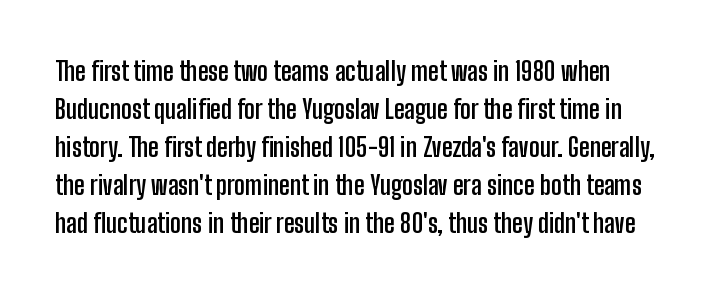
{"italic": "no", "bold": "yes", "underline": "no", "line_spacing": "normal", "line_spacing_ratio": 1.46, "letter_spacing": "normal", "letter_spacing_em": 0.0, "glyph_px": 26}
